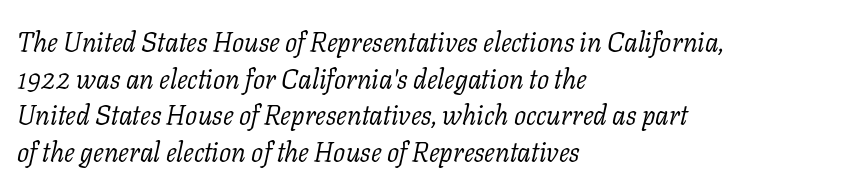
The image shows 27 px text type, italic (leaning right); set left-aligned, normal line spacing (1.36x), normal letter spacing, not underlined.
